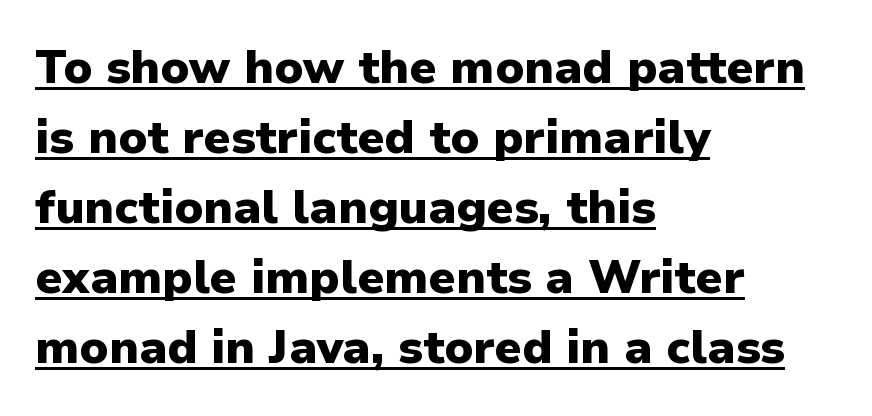
Stroke thickness is high; the sample reads as a true bold. What's the leading like? Ordinary, nothing unusual. A student would call this left alignment; a typographer would say flush left, rag right. What kind of face is this? One without serifs — a sans. The line texture is even and compact thanks to regular tracking. The passage shown is typed in a proportional face where columns would drift.
